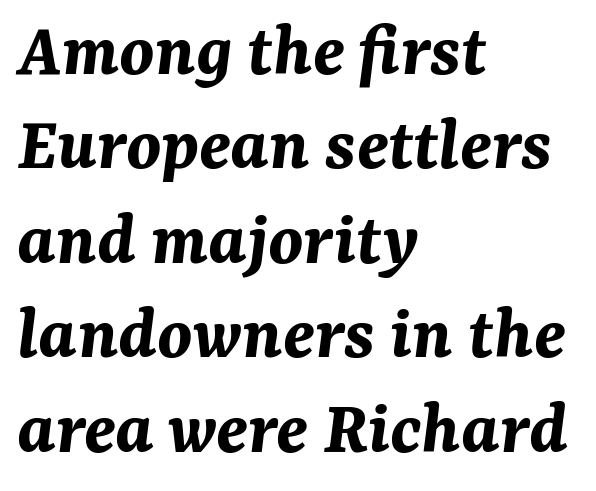
Q: Is the text bold? A: Yes.
Q: Is the text italic (slanted)? A: Yes, it leans right by about 7 degrees.
Q: Is the text underlined? A: No.
Q: How is the paragraph aligned? A: Left-aligned.
Q: Is the spacing between letters normal or unusually wide? A: Normal.
Q: Width (condensed, normal, or wide)? A: Normal.
Q: Stroke contrast? A: Medium.
Q: x-height? A: Medium.
Q: Monospaced? A: No.
